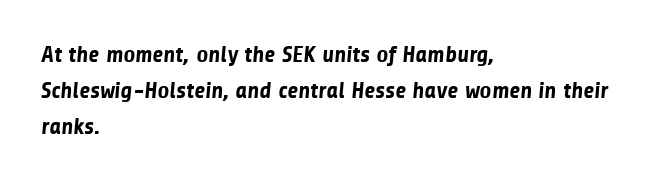
{"bold": "yes", "underline": "no", "align": "left", "line_spacing": "normal", "line_spacing_ratio": 1.56, "letter_spacing": "normal", "letter_spacing_em": 0.0, "glyph_px": 23}
